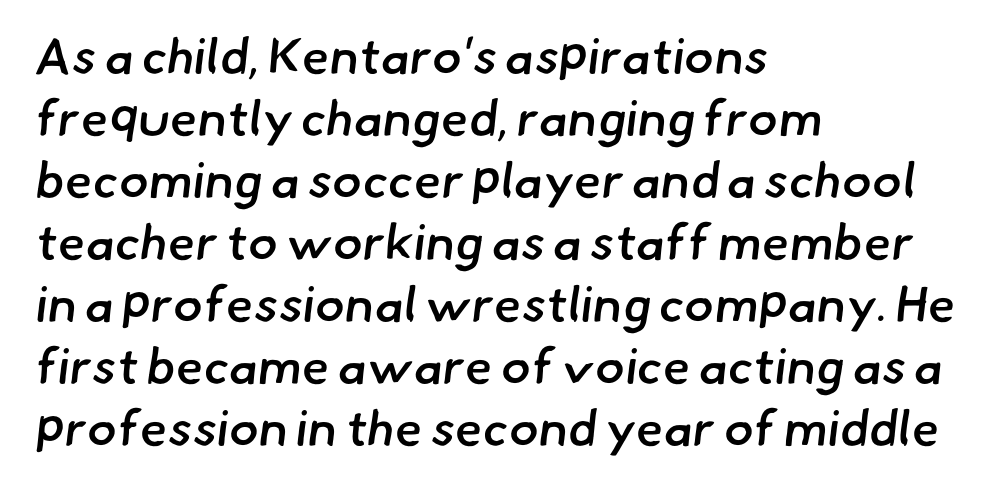
{"serif": "no", "bold": "semi", "weight": "semibold", "width": "normal", "stroke_contrast": "low", "x_height": "small", "monospaced": "no", "underline": "no", "align": "left", "line_spacing_ratio": 1.24, "letter_spacing": "normal", "letter_spacing_em": 0.0, "glyph_px": 50}
